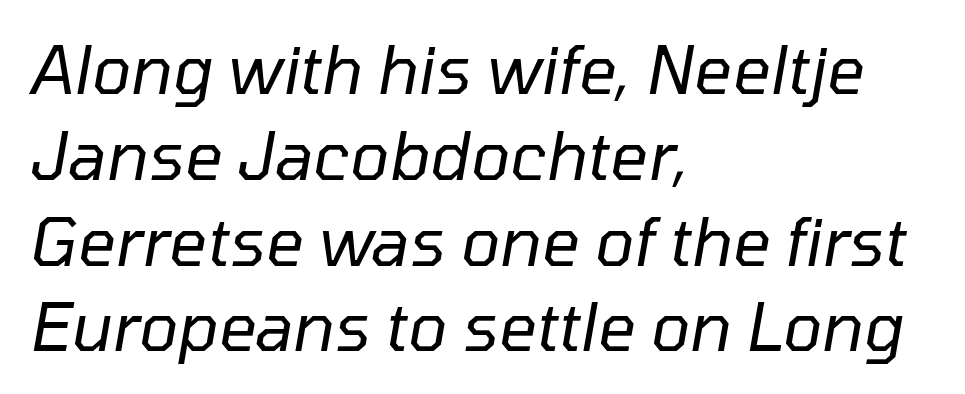
{"italic": "yes", "lean": "right", "slant_degrees": 10, "bold": "no", "weight": "regular", "width": "normal", "stroke_contrast": "low", "x_height": "medium", "monospaced": "no", "underline": "no", "align": "left", "line_spacing": "normal", "line_spacing_ratio": 1.3, "letter_spacing": "normal", "letter_spacing_em": 0.0, "glyph_px": 66}
